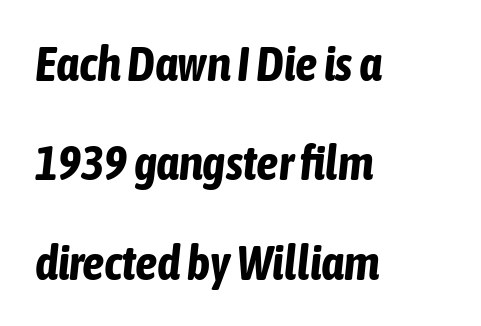
Compared with typical paragraphs, the rows here are farther apart. The rendering uses natural spacing where letterforms have individual widths. The rendering applies a slant to the glyphs. What stands out about the letter spacing? Nothing — it is the standard amount. Strong, thick strokes mark this as bold type. Horizontally, the lines are justified to the leading edge only.
